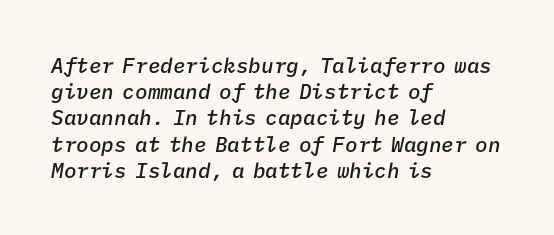
The image shows 21 px text type, italic (leaning right); set left-aligned, normal line spacing (1.25x), normal letter spacing, not underlined.
